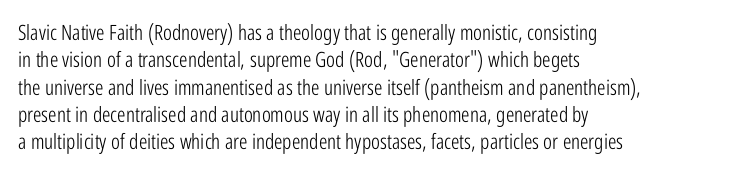
Q: Is the text bold? A: No.
Q: Is the text italic (slanted)? A: No, it is upright.
Q: Is the text underlined? A: No.
Q: How is the paragraph aligned? A: Left-aligned.
Q: Is the spacing between letters normal or unusually wide? A: Normal.
Q: Is the spacing between lines tight, normal or loose? A: Normal.
